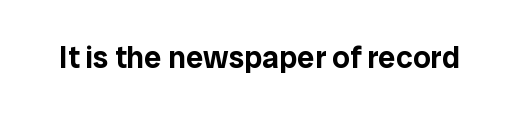
Q: Is the text italic (slanted)? A: No, it is upright.
Q: Is the typeface a serif or a sans-serif typeface? A: Sans-serif.
Q: Is the text underlined? A: No.
Q: Is the spacing between letters normal or unusually wide? A: Normal.
Q: Width (condensed, normal, or wide)? A: Normal.
Q: Stroke contrast? A: Low.
Q: x-height? A: Medium.
Q: Monospaced? A: No.
